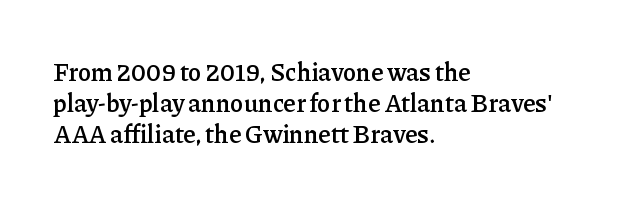
Q: Is the text bold? A: Semi-bold.
Q: Is the text italic (slanted)? A: No, it is upright.
Q: Is the text underlined? A: No.
Q: How is the paragraph aligned? A: Left-aligned.
Q: Is the spacing between letters normal or unusually wide? A: Normal.
Q: Is the spacing between lines tight, normal or loose? A: Normal.
